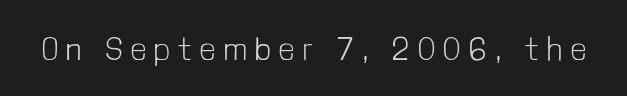
Does the type have serifs? No, each stem ends abruptly. Beneath every word, the page is bare. Each letter keeps its own natural width here, so spacing adapts to shape. Observe the wide spacing: letters keep a clear distance from each other. Letters have the restrained weight of plain body copy at most.
